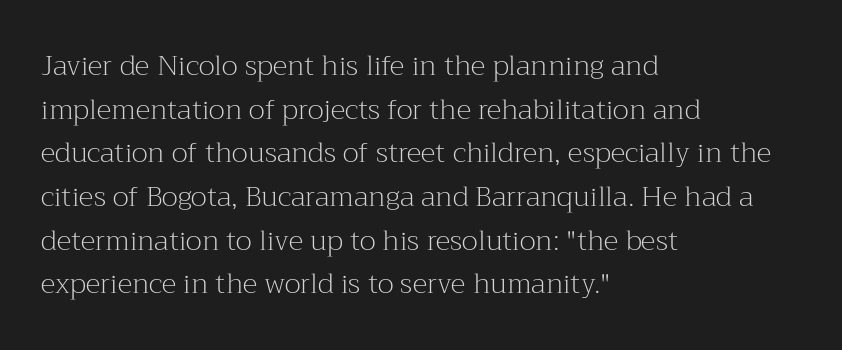
Q: Is the text bold? A: No.
Q: Is the text italic (slanted)? A: No, it is upright.
Q: Is the typeface a serif or a sans-serif typeface? A: Serif.
Q: Is the text underlined? A: No.
Q: How is the paragraph aligned? A: Left-aligned.
Q: Is the spacing between letters normal or unusually wide? A: Normal.
Q: Is the spacing between lines tight, normal or loose? A: Normal.
Q: Width (condensed, normal, or wide)? A: Normal.
Q: Stroke contrast? A: Medium.
Q: x-height? A: Medium.
Q: Monospaced? A: No.
